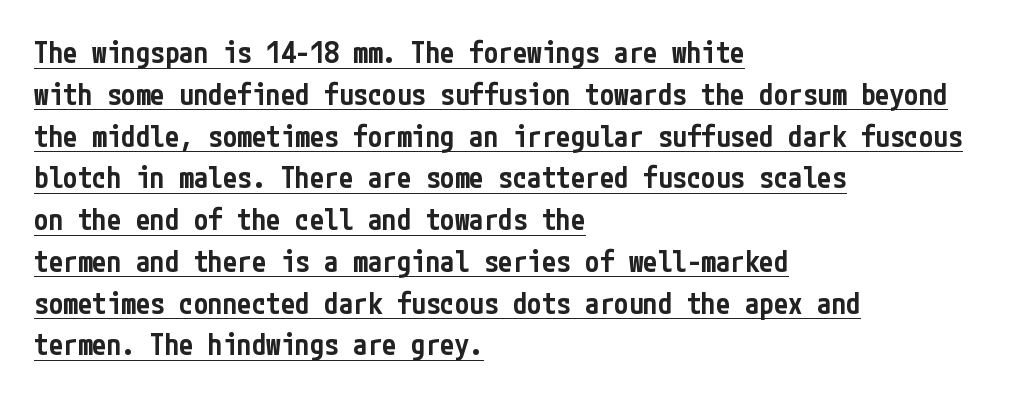
The image shows 29 px semibold, condensed sans-serif type, upright; set left-aligned, normal line spacing (1.44x), normal letter spacing, underlined; low stroke contrast and a medium x-height.
